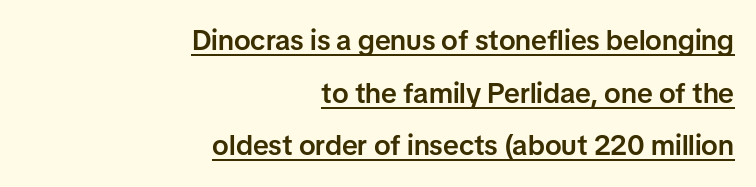
{"serif": "no", "italic": "no", "bold": "semi", "weight": "semibold", "width": "normal", "stroke_contrast": "low", "x_height": "medium", "monospaced": "no", "underline": "yes", "align": "right", "line_spacing_ratio": 1.88, "letter_spacing": "normal", "letter_spacing_em": 0.0, "glyph_px": 28}
